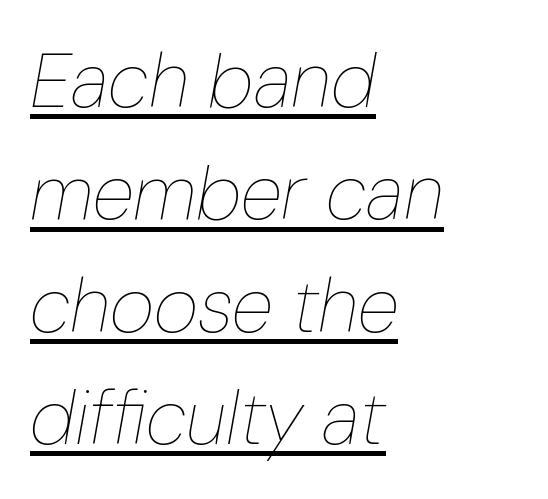
Q: Is the text bold? A: No.
Q: Is the text italic (slanted)? A: Yes, it leans right by about 10 degrees.
Q: Is the text underlined? A: Yes.
Q: How is the paragraph aligned? A: Left-aligned.
Q: Is the spacing between letters normal or unusually wide? A: Normal.
Q: Is the spacing between lines tight, normal or loose? A: Normal.
Q: Width (condensed, normal, or wide)? A: Condensed.
Q: Stroke contrast? A: Low.
Q: x-height? A: Medium.
Q: Monospaced? A: No.
